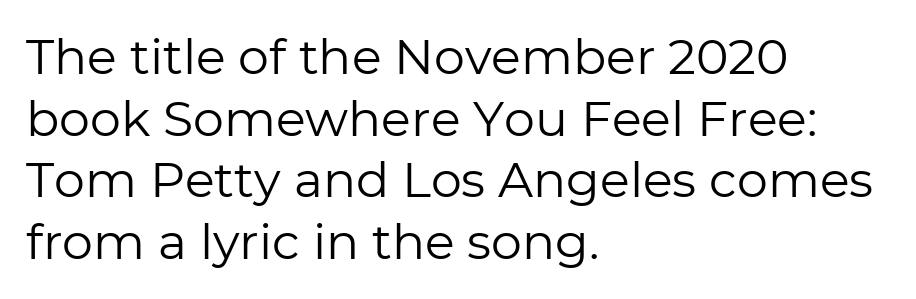
{"serif": "no", "italic": "no", "bold": "no", "weight": "regular", "width": "normal", "stroke_contrast": "low", "x_height": "medium", "monospaced": "no", "underline": "no", "align": "left", "line_spacing": "normal", "line_spacing_ratio": 1.26, "letter_spacing": "normal", "letter_spacing_em": 0.0, "glyph_px": 49}
